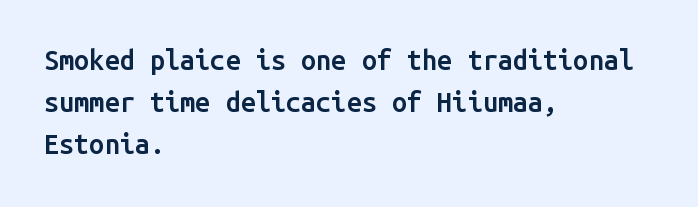
{"italic": "no", "bold": "semi", "underline": "no", "align": "left", "line_spacing": "normal", "line_spacing_ratio": 1.56, "letter_spacing": "normal", "letter_spacing_em": 0.0, "glyph_px": 27}
